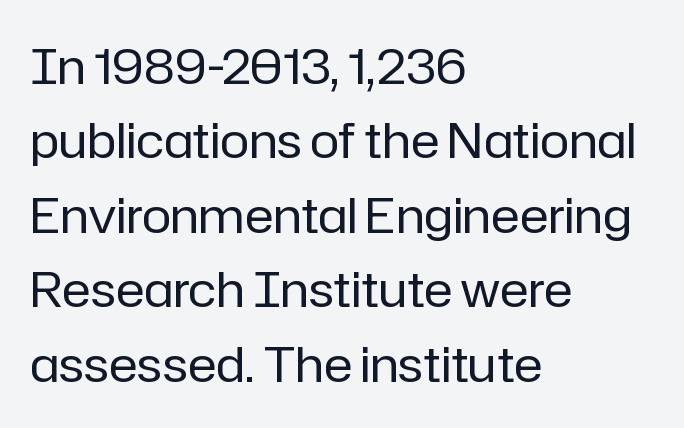
The image shows 49 px regular-weight sans-serif type, upright; set left-aligned, normal line spacing (1.52x), normal letter spacing, not underlined; low stroke contrast and a medium x-height.
